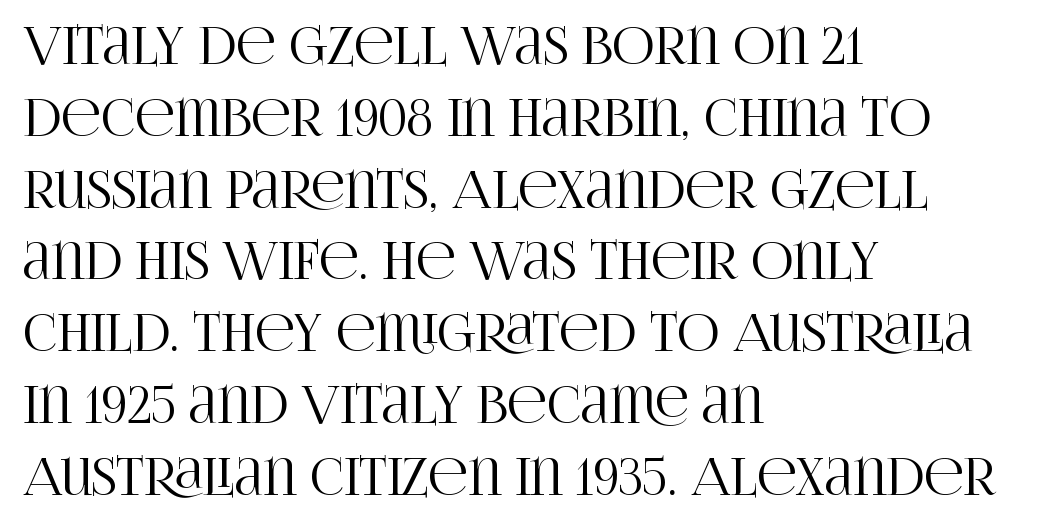
Q: Is the text italic (slanted)? A: No, it is upright.
Q: Is the typeface a serif or a sans-serif typeface? A: Serif.
Q: Is the text underlined? A: No.
Q: How is the paragraph aligned? A: Left-aligned.
Q: Is the spacing between letters normal or unusually wide? A: Normal.
Q: Is the spacing between lines tight, normal or loose? A: Normal.
Q: Width (condensed, normal, or wide)? A: Condensed.
Q: Stroke contrast? A: High.
Q: x-height? A: Large.
Q: Monospaced? A: No.
